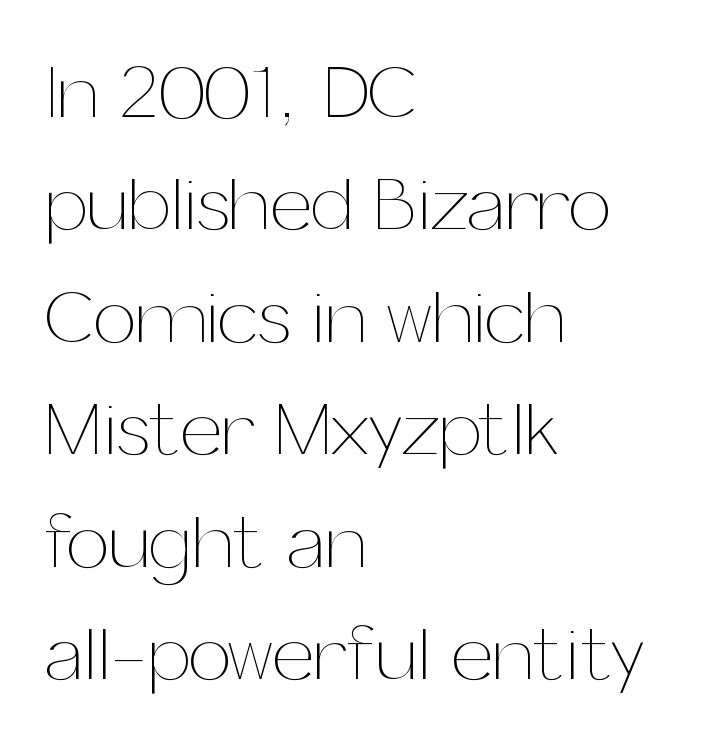
Caption: face not bold, strokes unweighted. Reading down the block, your eye returns to a fixed left position each line. Default kerning and tracking; the words read as compact shapes. Do the characters align in a grid? No, the font is proportional.
